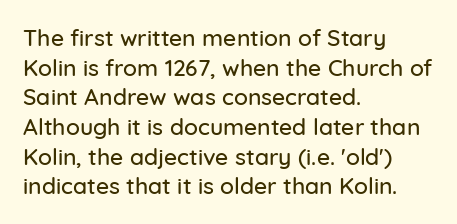
Descenders are the only things crossing below the line. A classic flush-left, rag-right setting is used for this passage. Upright lettering throughout. Quick note: interline space is typical. Letter spacing: default.
